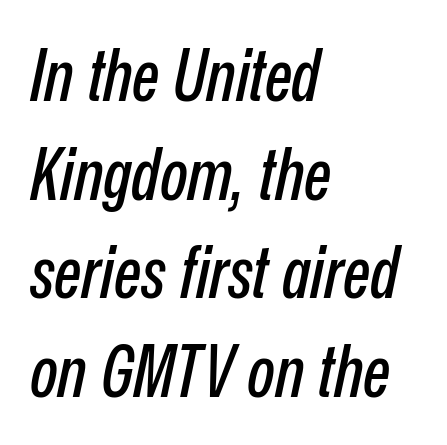
Do the characters align in a grid? No, the font is proportional. Decoration check: the copy has no underline. Line starts are locked; line ends wander. The typography opts for an oblique posture over an upright one. Honestly, the row spacing looks completely unremarkable. Letter spacing: default.
